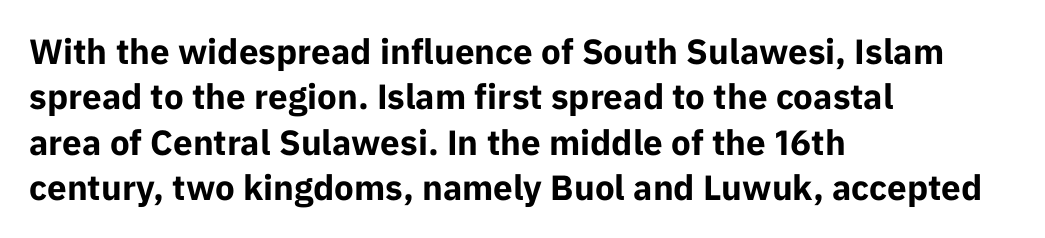
Bare-footed words on every line. The designer left line spacing at the default. Each word holds together tightly as a unit, with standard inter-letter gaps. Is there any slant? The stems are plumb. Here the designer chose a conventional face with non-uniform glyph widths.
